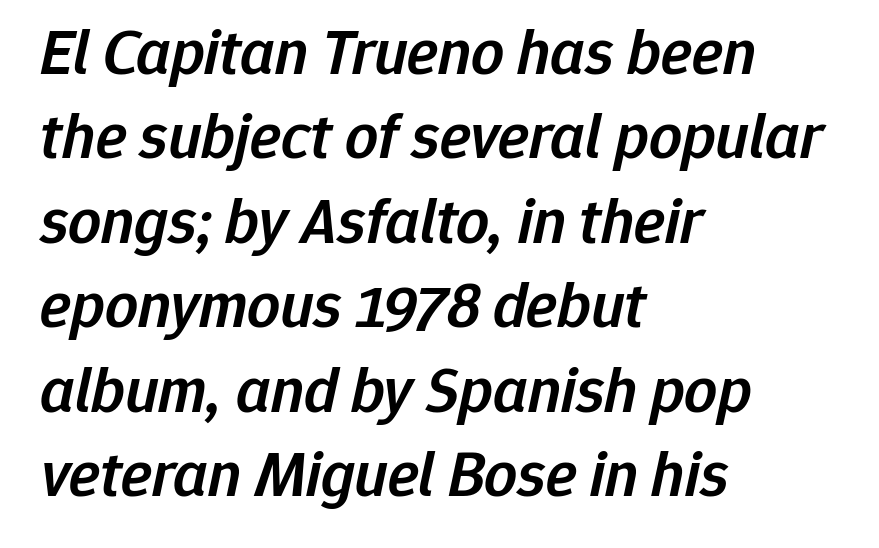
The specimen omits any rule beneath the text block's lines. Varying glyph widths throughout — classic text-font behaviour. Notice the strokes are somewhat thickened but not fully heavy: this is a semibold. How are the letters spaced? Ordinarily, with no added tracking. These lines are set flush left with a ragged right edge. The passage shown stacks its lines at a standard gap.
